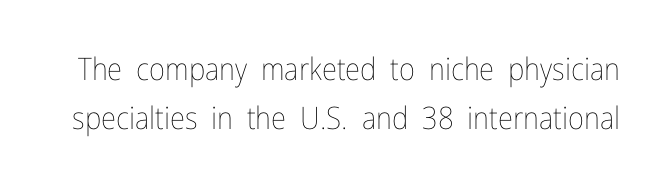
The image shows 31 px thin, condensed type, upright; set normal line spacing (1.57x), normal letter spacing, not underlined; low stroke contrast and a medium x-height.
